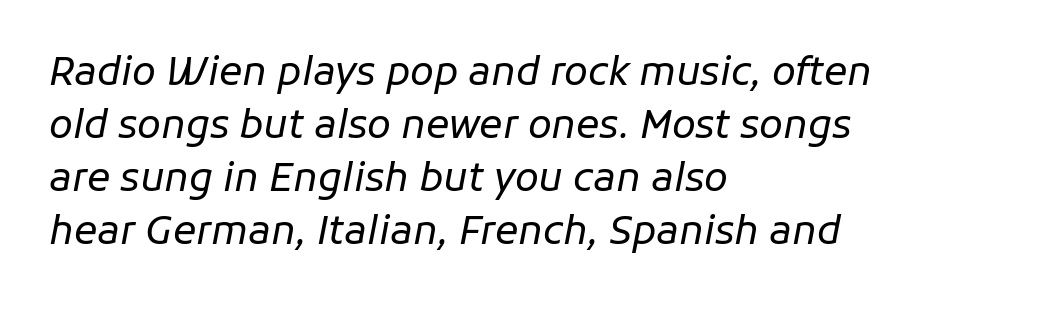
The image shows 39 px regular-weight type, italic (leaning right); set left-aligned, normal line spacing (1.36x), normal letter spacing, not underlined; low stroke contrast and a medium x-height.
